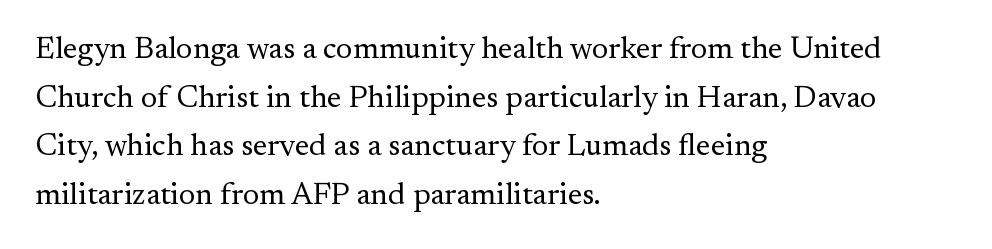
Q: Is the text bold? A: No.
Q: Is the text italic (slanted)? A: No, it is upright.
Q: Is the typeface a serif or a sans-serif typeface? A: Serif.
Q: Is the text underlined? A: No.
Q: How is the paragraph aligned? A: Left-aligned.
Q: Is the spacing between letters normal or unusually wide? A: Normal.
Q: Is the spacing between lines tight, normal or loose? A: Normal.
Q: Width (condensed, normal, or wide)? A: Normal.
Q: Stroke contrast? A: Medium.
Q: x-height? A: Small.
Q: Monospaced? A: No.
